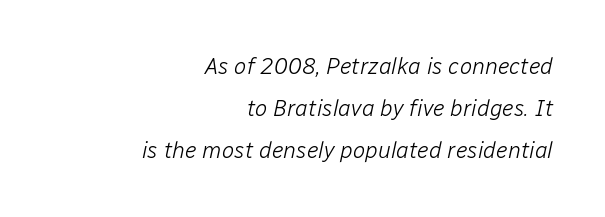
{"italic": "yes", "lean": "right", "slant_degrees": 12, "bold": "no", "underline": "no", "align": "right", "line_spacing_ratio": 1.83, "letter_spacing": "normal", "letter_spacing_em": 0.0, "glyph_px": 23}
